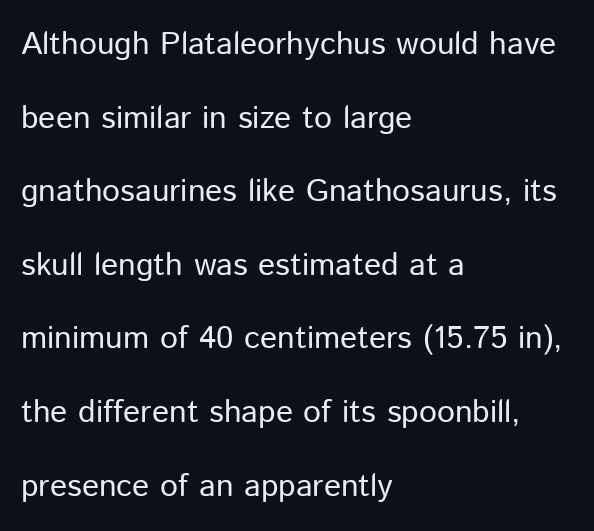
{"serif": "no", "italic": "no", "bold": "no", "weight": "regular", "width": "normal", "stroke_contrast": "low", "x_height": "medium", "monospaced": "no", "underline": "no", "align": "left", "line_spacing": "loose", "line_spacing_ratio": 2.3, "letter_spacing": "normal", "letter_spacing_em": 0.0, "glyph_px": 32}
